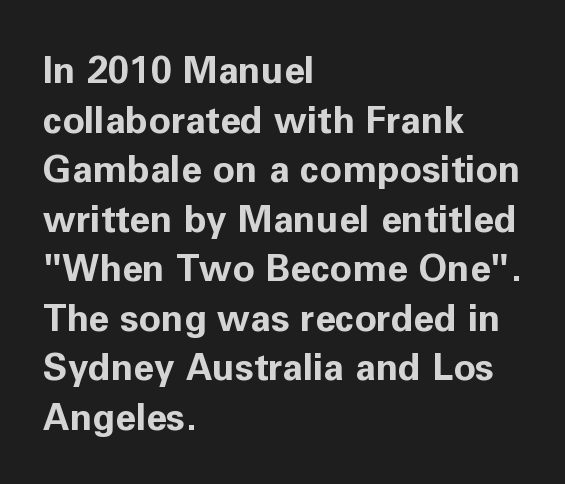
The image shows 37 px bold sans-serif type, upright; set left-aligned, normal line spacing (1.34x), normal letter spacing, not underlined; low stroke contrast and a medium x-height.
